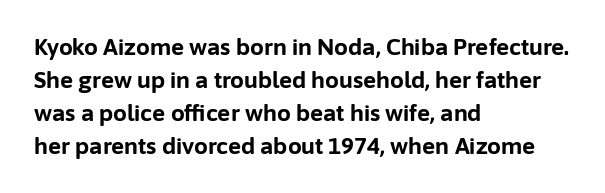
{"italic": "no", "bold": "yes", "underline": "no", "align": "left", "line_spacing": "normal", "line_spacing_ratio": 1.5, "letter_spacing": "normal", "letter_spacing_em": 0.0, "glyph_px": 22}
